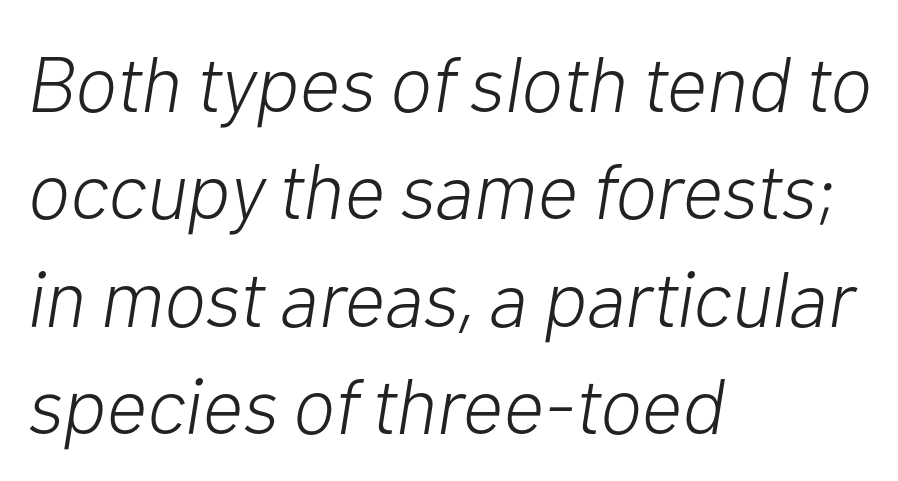
Q: Is the text bold? A: No.
Q: Is the text italic (slanted)? A: Yes, it leans right by about 10 degrees.
Q: Is the text underlined? A: No.
Q: How is the paragraph aligned? A: Left-aligned.
Q: Is the spacing between letters normal or unusually wide? A: Normal.
Q: Is the spacing between lines tight, normal or loose? A: Normal.
Q: Width (condensed, normal, or wide)? A: Normal.
Q: Stroke contrast? A: Low.
Q: x-height? A: Medium.
Q: Monospaced? A: No.
